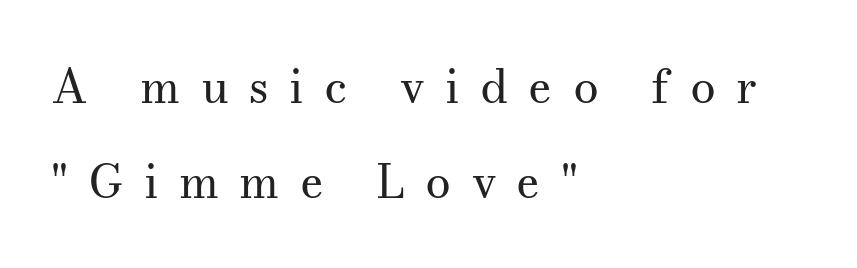
The passage shown has open, widely tracked lettering throughout. Leading is clearly above the norm, producing a sparse column. A typesetter would mark this as roman, not italic. Reading down the block, your eye returns to a fixed left position each line. The passage shown is typed in a proportional face where columns would drift.
